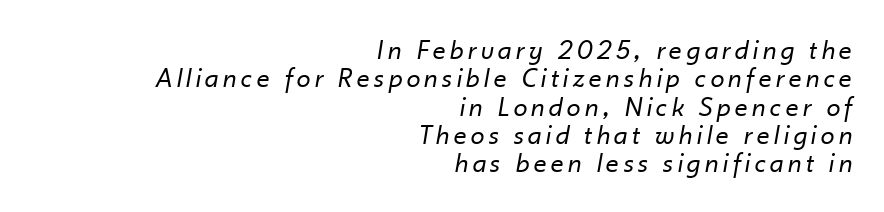
The image shows 28 px regular-weight type, italic (leaning right); set right-aligned, tight line spacing (1.01x), not underlined; low stroke contrast and a small x-height.
